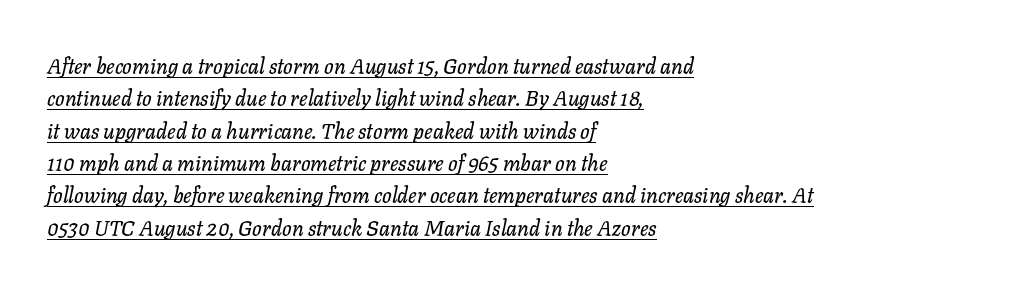
Q: Is the text italic (slanted)? A: Yes, it leans right by about 11 degrees.
Q: Is the text underlined? A: Yes.
Q: How is the paragraph aligned? A: Left-aligned.
Q: Is the spacing between letters normal or unusually wide? A: Normal.
Q: Is the spacing between lines tight, normal or loose? A: Normal.
